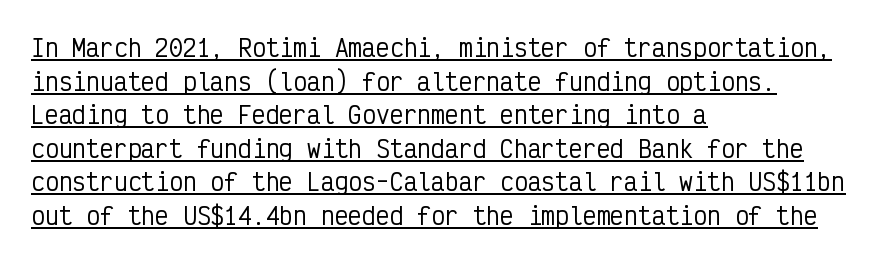
Q: Is the text italic (slanted)? A: No, it is upright.
Q: Is the text underlined? A: Yes.
Q: How is the paragraph aligned? A: Left-aligned.
Q: Is the spacing between letters normal or unusually wide? A: Normal.
Q: Is the spacing between lines tight, normal or loose? A: Normal.
